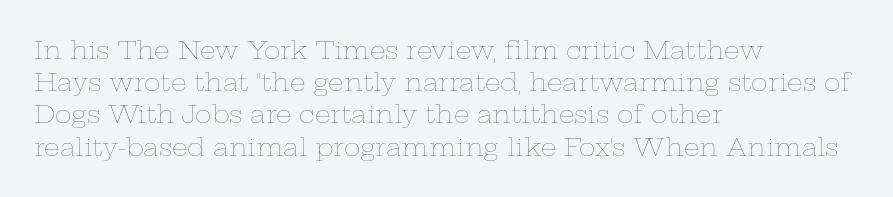
{"italic": "no", "bold": "no", "underline": "no", "align": "left", "line_spacing": "normal", "line_spacing_ratio": 1.29, "letter_spacing": "normal", "letter_spacing_em": 0.0, "glyph_px": 25}
